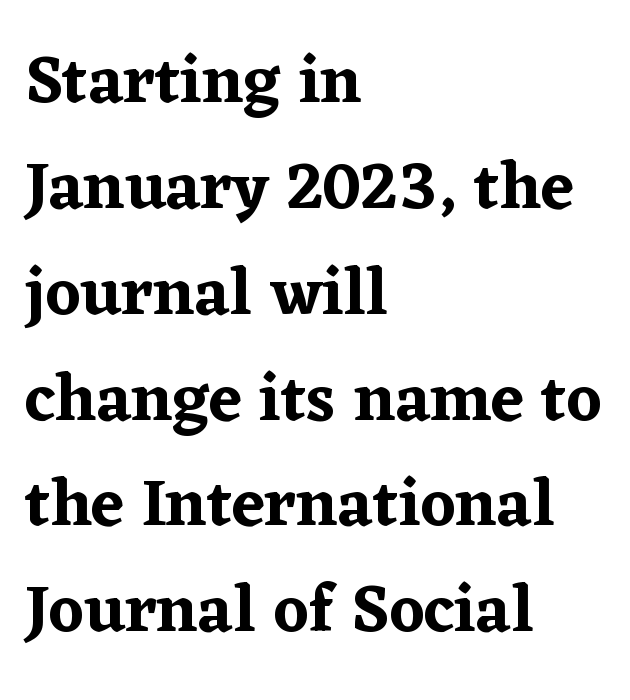
Q: Is the text italic (slanted)? A: No, it is upright.
Q: Is the typeface a serif or a sans-serif typeface? A: Serif.
Q: Is the text underlined? A: No.
Q: How is the paragraph aligned? A: Left-aligned.
Q: Is the spacing between letters normal or unusually wide? A: Normal.
Q: Is the spacing between lines tight, normal or loose? A: Normal.
Q: Width (condensed, normal, or wide)? A: Normal.
Q: Stroke contrast? A: Low.
Q: x-height? A: Medium.
Q: Monospaced? A: No.
